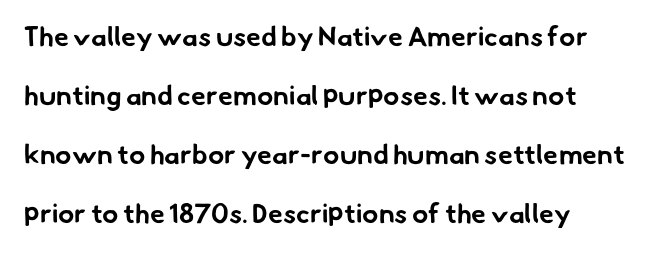
The rag falls on the right side of this text block. Regarding leading, the lines here are spaced well apart. Caption: standard tracking, unaltered. Typesetter's note: full bold, strokes at maximum text heaviness. Rule under the text: the space is simply empty.
